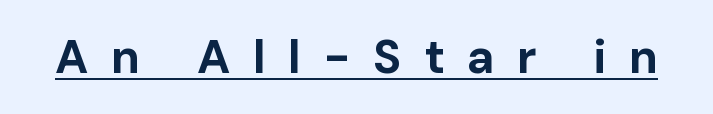
Q: Is the text bold? A: Yes.
Q: Is the text italic (slanted)? A: No, it is upright.
Q: Is the typeface a serif or a sans-serif typeface? A: Sans-serif.
Q: Is the text underlined? A: Yes.
Q: Is the spacing between letters normal or unusually wide? A: Unusually wide.
Q: Width (condensed, normal, or wide)? A: Normal.
Q: Stroke contrast? A: Low.
Q: x-height? A: Medium.
Q: Monospaced? A: No.
